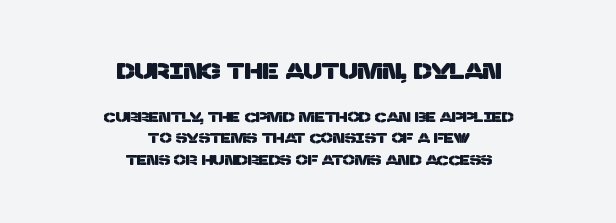
{"underline": "no", "align": "center", "line_spacing": "normal", "line_spacing_ratio": 1.55, "letter_spacing": "normal", "letter_spacing_em": 0.0, "larger_block": "first", "size_ratio": 1.57, "glyph_px": 22}
